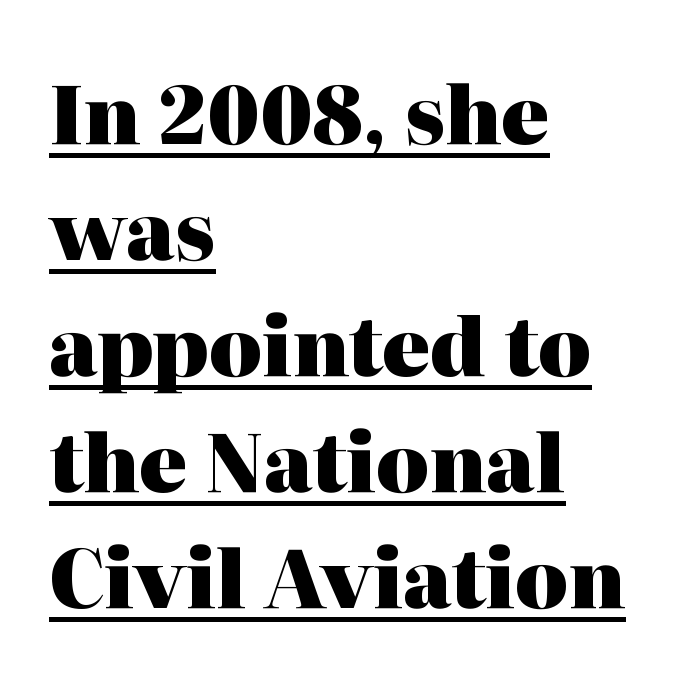
{"serif": "yes", "italic": "no", "bold": "yes", "weight": "heavy", "width": "normal", "stroke_contrast": "high", "x_height": "medium", "monospaced": "no", "underline": "yes", "align": "left", "line_spacing": "normal", "line_spacing_ratio": 1.45, "letter_spacing": "normal", "letter_spacing_em": 0.0, "glyph_px": 80}
